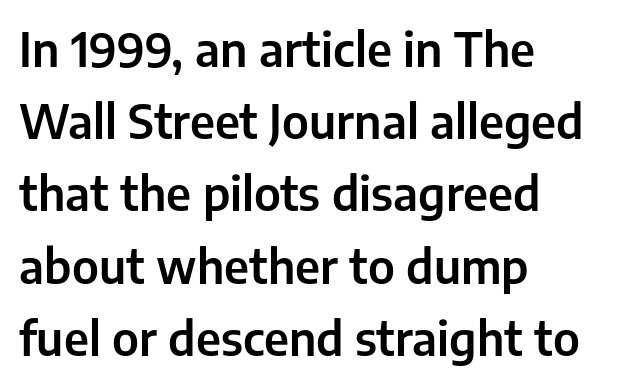
Q: Is the text italic (slanted)? A: No, it is upright.
Q: Is the typeface a serif or a sans-serif typeface? A: Sans-serif.
Q: Is the text underlined? A: No.
Q: How is the paragraph aligned? A: Left-aligned.
Q: Is the spacing between letters normal or unusually wide? A: Normal.
Q: Is the spacing between lines tight, normal or loose? A: Normal.
Q: Width (condensed, normal, or wide)? A: Normal.
Q: Stroke contrast? A: Low.
Q: x-height? A: Medium.
Q: Monospaced? A: No.
